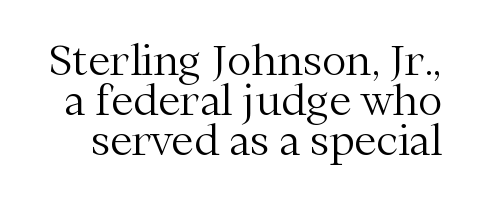
Think of a printed novel: that variable character pitch is what you see here. Each new line begins almost immediately beneath the previous one. The typesetting does not lean heavy: it is not bold. This sample uses an upright cut, with every glyph sitting square on the baseline. Little horizontal feet cap the strokes, marking this as serif type. Quick note: underline off.
